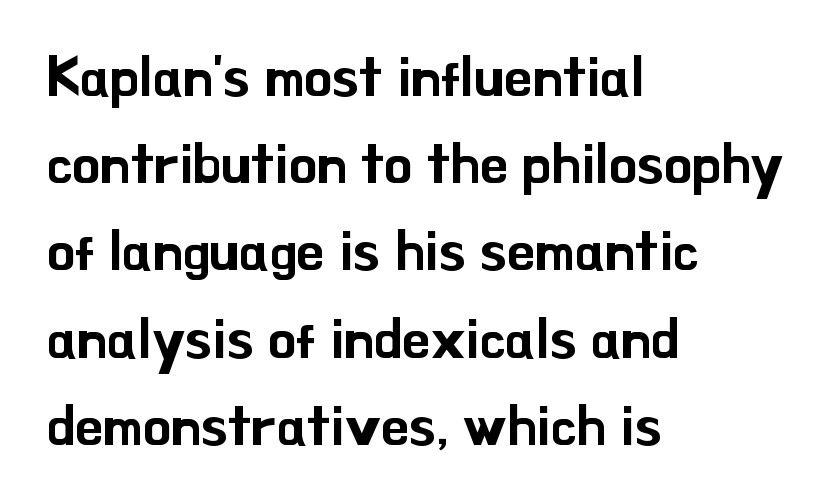
{"serif": "no", "italic": "no", "width": "normal", "stroke_contrast": "low", "x_height": "small", "monospaced": "no", "underline": "no", "align": "left", "line_spacing": "normal", "line_spacing_ratio": 1.53, "letter_spacing": "normal", "letter_spacing_em": 0.0, "glyph_px": 57}
